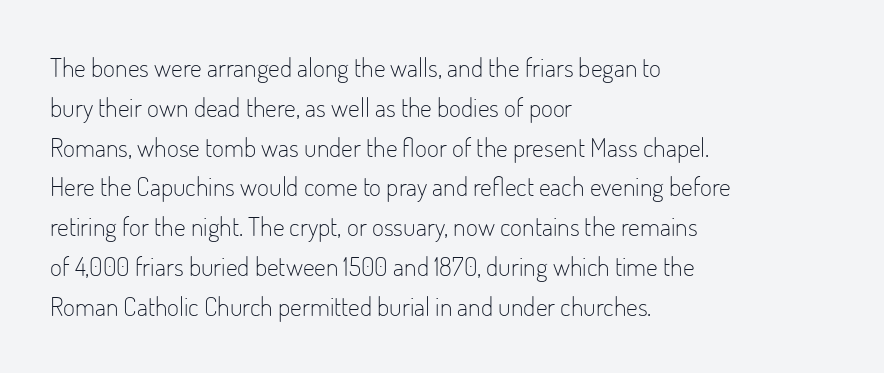
{"italic": "no", "bold": "no", "underline": "no", "align": "left", "line_spacing": "normal", "line_spacing_ratio": 1.53, "letter_spacing": "normal", "letter_spacing_em": 0.0, "glyph_px": 26}
